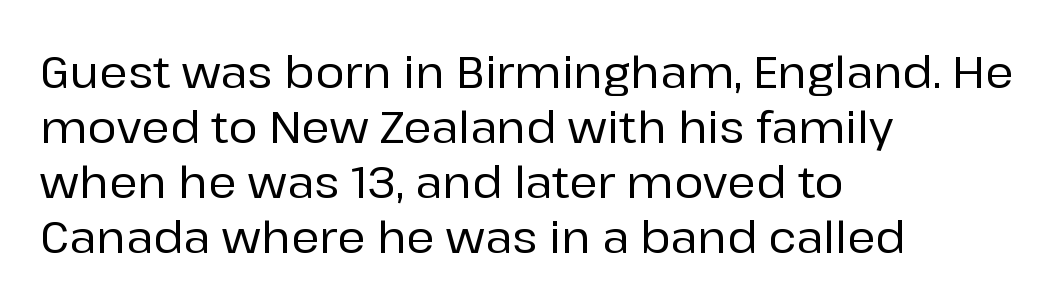
Q: Is the text italic (slanted)? A: No, it is upright.
Q: Is the typeface a serif or a sans-serif typeface? A: Sans-serif.
Q: Is the text underlined? A: No.
Q: How is the paragraph aligned? A: Left-aligned.
Q: Is the spacing between letters normal or unusually wide? A: Normal.
Q: Is the spacing between lines tight, normal or loose? A: Normal.
Q: Width (condensed, normal, or wide)? A: Normal.
Q: Stroke contrast? A: Low.
Q: x-height? A: Medium.
Q: Monospaced? A: No.
